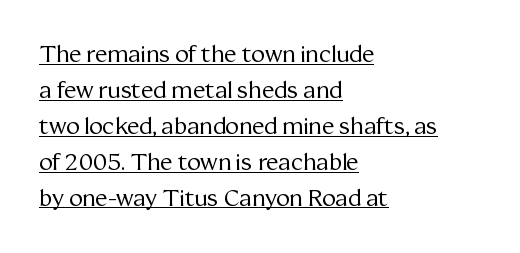
Q: Is the text bold? A: No.
Q: Is the text italic (slanted)? A: No, it is upright.
Q: Is the text underlined? A: Yes.
Q: How is the paragraph aligned? A: Left-aligned.
Q: Is the spacing between letters normal or unusually wide? A: Normal.
Q: Is the spacing between lines tight, normal or loose? A: Normal.
